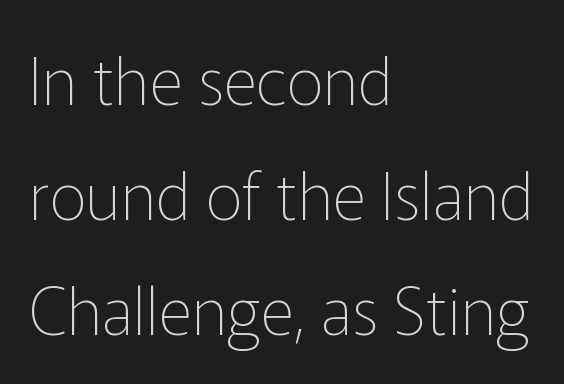
{"serif": "no", "italic": "no", "bold": "no", "weight": "thin", "width": "normal", "stroke_contrast": "low", "x_height": "medium", "monospaced": "no", "underline": "no", "align": "left", "line_spacing_ratio": 1.77, "letter_spacing": "normal", "letter_spacing_em": 0.0, "glyph_px": 65}
